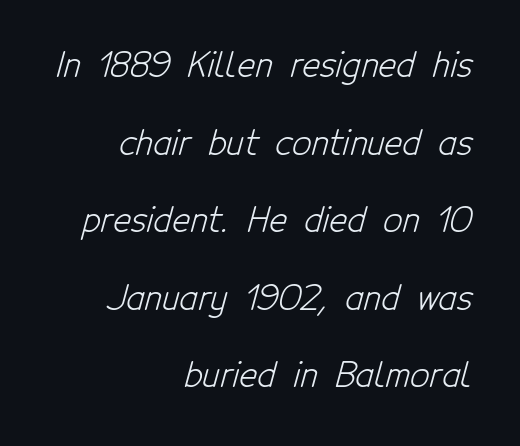
{"serif": "no", "bold": "no", "weight": "light", "width": "condensed", "stroke_contrast": "low", "x_height": "medium", "monospaced": "no", "underline": "no", "align": "right", "line_spacing": "loose", "line_spacing_ratio": 2.28, "letter_spacing": "normal", "letter_spacing_em": 0.0, "glyph_px": 34}
